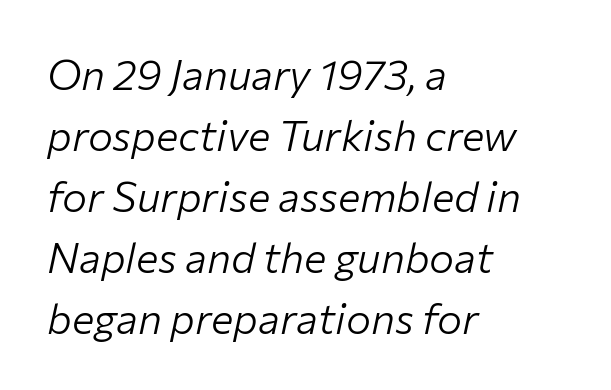
{"italic": "yes", "lean": "right", "slant_degrees": 12, "bold": "no", "weight": "light", "width": "normal", "stroke_contrast": "low", "x_height": "medium", "monospaced": "no", "underline": "no", "align": "left", "line_spacing": "normal", "line_spacing_ratio": 1.45, "letter_spacing": "normal", "letter_spacing_em": 0.0, "glyph_px": 42}
